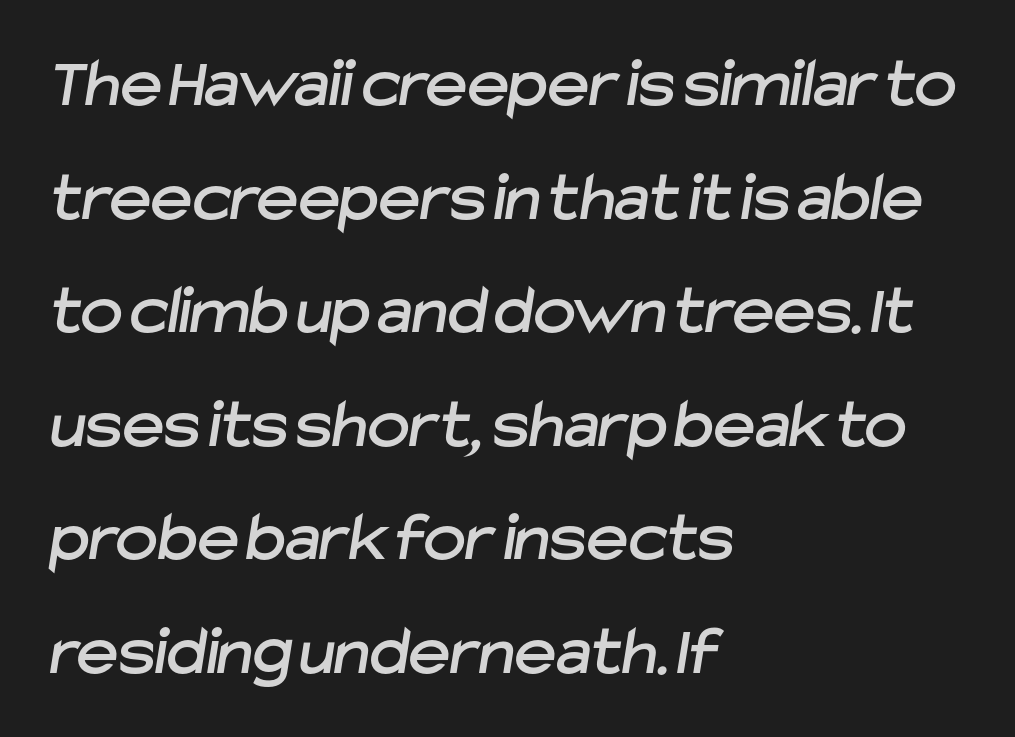
Q: Is the typeface a serif or a sans-serif typeface? A: Sans-serif.
Q: Is the text underlined? A: No.
Q: How is the paragraph aligned? A: Left-aligned.
Q: Is the spacing between letters normal or unusually wide? A: Normal.
Q: Is the spacing between lines tight, normal or loose? A: Normal.
Q: Width (condensed, normal, or wide)? A: Normal.
Q: Stroke contrast? A: Low.
Q: x-height? A: Medium.
Q: Monospaced? A: No.
